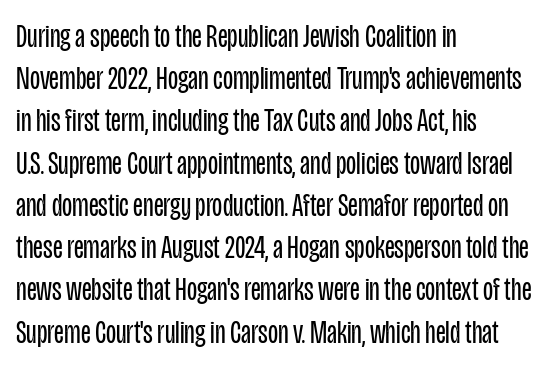
Q: Is the text bold? A: No.
Q: Is the text italic (slanted)? A: No, it is upright.
Q: Is the typeface a serif or a sans-serif typeface? A: Sans-serif.
Q: Is the text underlined? A: No.
Q: How is the paragraph aligned? A: Left-aligned.
Q: Is the spacing between letters normal or unusually wide? A: Normal.
Q: Is the spacing between lines tight, normal or loose? A: Normal.
Q: Width (condensed, normal, or wide)? A: Condensed.
Q: Stroke contrast? A: Low.
Q: x-height? A: Large.
Q: Monospaced? A: No.
